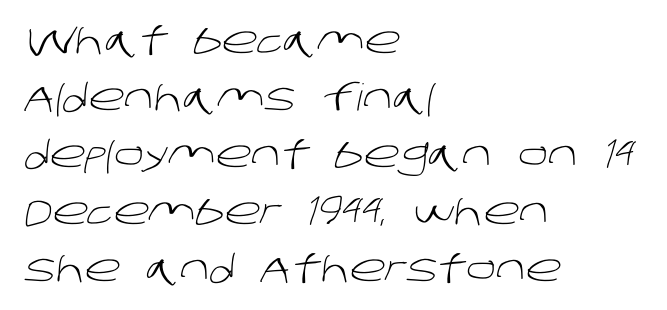
Does the copy run flush right? No — it runs flush left. To sum up the face: it is a sans, with no serifs. The rows are spaced the way most documents space them. Character widths vary here, with narrow letters taking less room than wide ones.
